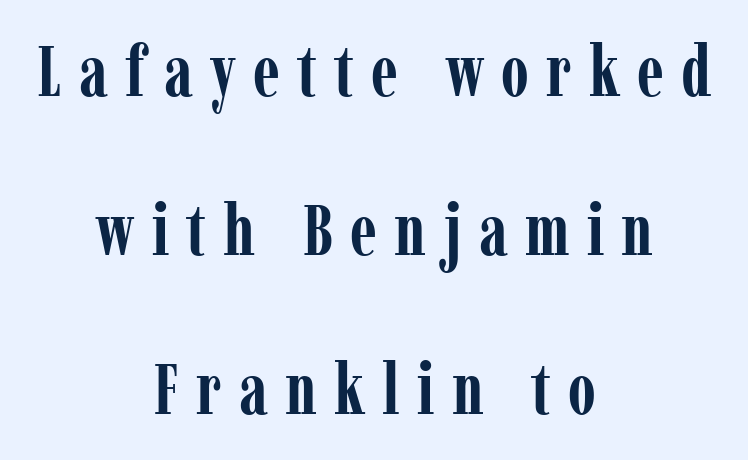
{"serif": "yes", "italic": "no", "bold": "yes", "weight": "semibold", "width": "condensed", "stroke_contrast": "low", "x_height": "medium", "monospaced": "no", "underline": "no", "align": "center", "line_spacing": "loose", "line_spacing_ratio": 2.21, "letter_spacing": "wide", "letter_spacing_em": 0.24, "glyph_px": 72}
